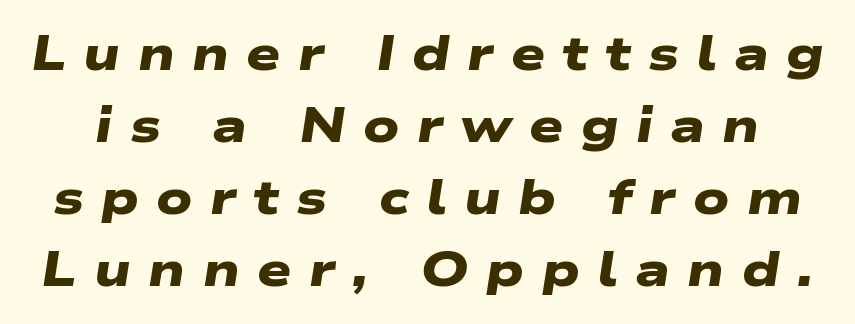
Notice how thick the strokes are: this is what a full bold looks like. Each new line begins a customary step beneath the previous one. Spacing verdict: proportional, widths tailored to each character. Here the glyphs are tracked loosely, breaking word shapes into spaced letters. Grotesque or geometric, the face here clearly has no serifs.
